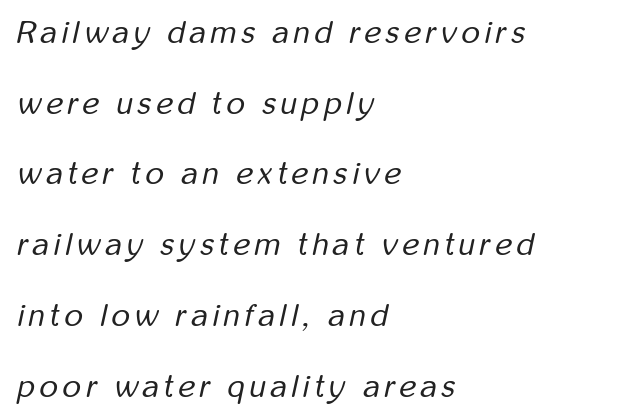
Emphasis-style slanted type is in use. This block would shrink considerably if given ordinary leading; it's expanded now. Is this a heavy cut? Hardly; it is regular or lighter. Every row of glyphs begins at an identical x-position on the left. Spacing verdict: proportional, widths tailored to each character.
